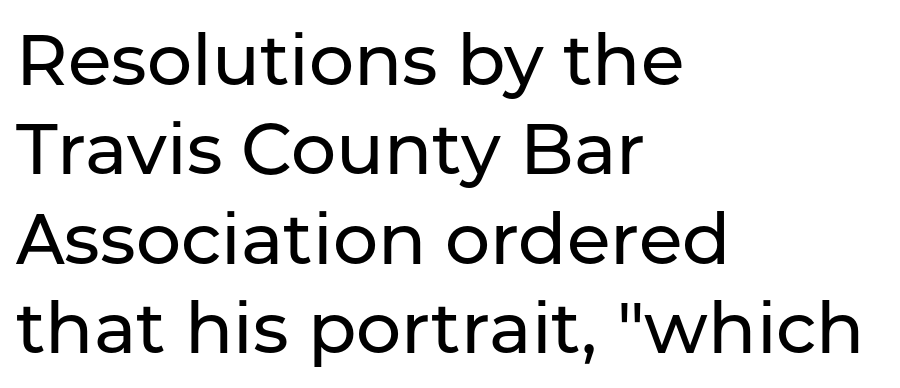
Italic? Not at all — the glyphs are vertical. The lines are quadded left. Spacing verdict: proportional, widths tailored to each character. The passage shown is not underscored anywhere.
